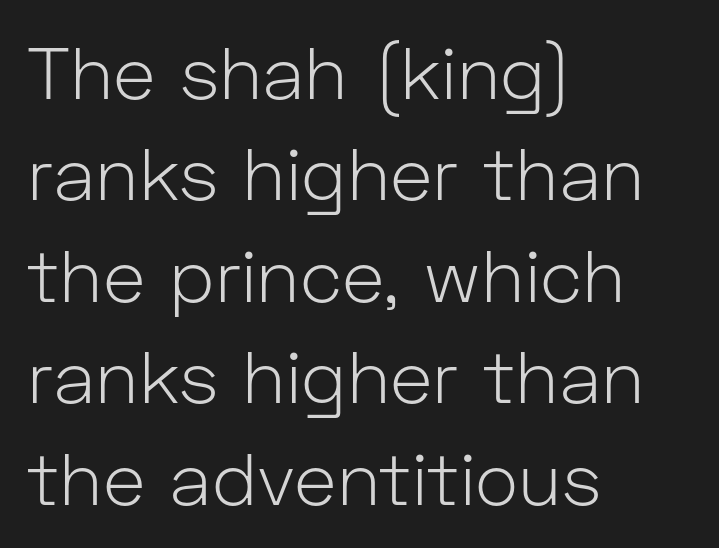
{"serif": "no", "italic": "no", "bold": "no", "weight": "light", "width": "normal", "stroke_contrast": "low", "x_height": "medium", "monospaced": "no", "underline": "no", "align": "left", "line_spacing": "normal", "line_spacing_ratio": 1.39, "letter_spacing": "normal", "letter_spacing_em": 0.0, "glyph_px": 73}
